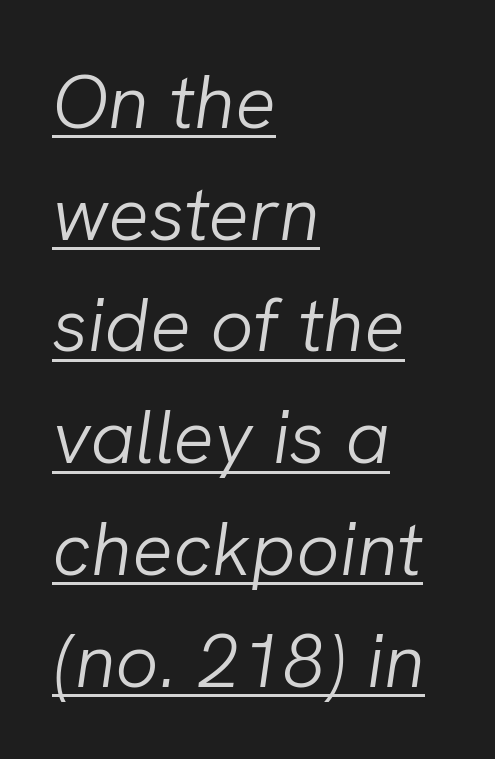
{"italic": "yes", "lean": "right", "slant_degrees": 8, "bold": "no", "weight": "light", "width": "normal", "stroke_contrast": "low", "x_height": "medium", "monospaced": "no", "underline": "yes", "align": "left", "line_spacing": "normal", "line_spacing_ratio": 1.47, "letter_spacing": "normal", "letter_spacing_em": 0.0, "glyph_px": 76}
